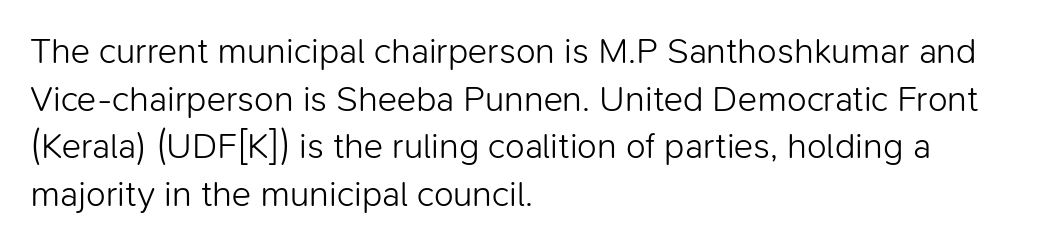
Q: Is the text bold? A: No.
Q: Is the text italic (slanted)? A: No, it is upright.
Q: Is the typeface a serif or a sans-serif typeface? A: Sans-serif.
Q: Is the text underlined? A: No.
Q: How is the paragraph aligned? A: Left-aligned.
Q: Is the spacing between letters normal or unusually wide? A: Normal.
Q: Is the spacing between lines tight, normal or loose? A: Normal.
Q: Width (condensed, normal, or wide)? A: Normal.
Q: Stroke contrast? A: Low.
Q: x-height? A: Medium.
Q: Monospaced? A: No.
